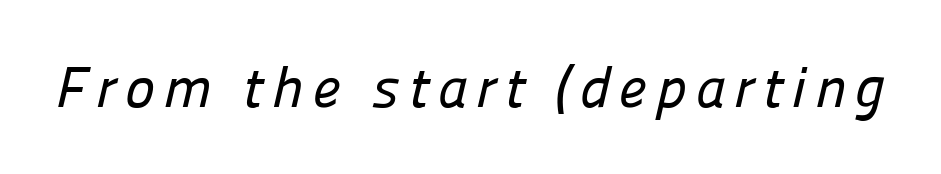
{"serif": "no", "width": "normal", "stroke_contrast": "low", "x_height": "medium", "monospaced": "no", "underline": "no", "glyph_px": 57}
